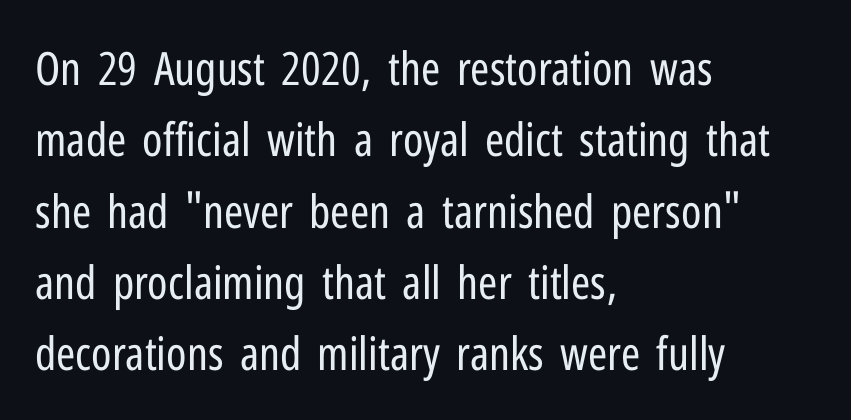
This rendering features lettering with no underline. The rendering anchors every line to the left-hand side. Typographically, this falls in the sans-serif category. Is this a fixed-width face? No — the glyphs have proportional, varying widths.
